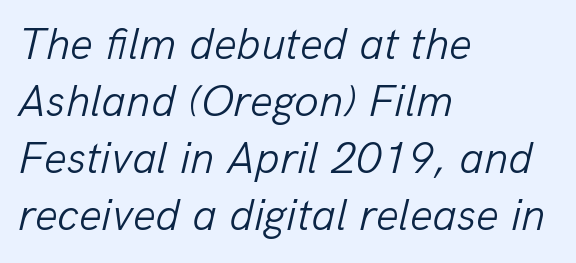
{"italic": "yes", "lean": "right", "slant_degrees": 13, "bold": "no", "weight": "light", "width": "normal", "stroke_contrast": "low", "x_height": "medium", "monospaced": "no", "underline": "no", "align": "left", "line_spacing": "normal", "line_spacing_ratio": 1.27, "letter_spacing": "normal", "letter_spacing_em": 0.0, "glyph_px": 45}
